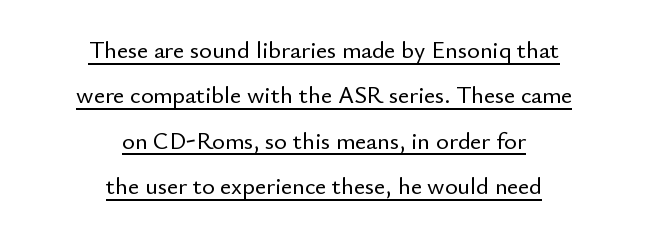
Visually the block forms a symmetrical silhouette, jagged on both flanks. Words appear dense and cohesive because spacing is normal. Honestly, the underline is the first thing you notice here. The lettering holds an erect, upright posture throughout.
